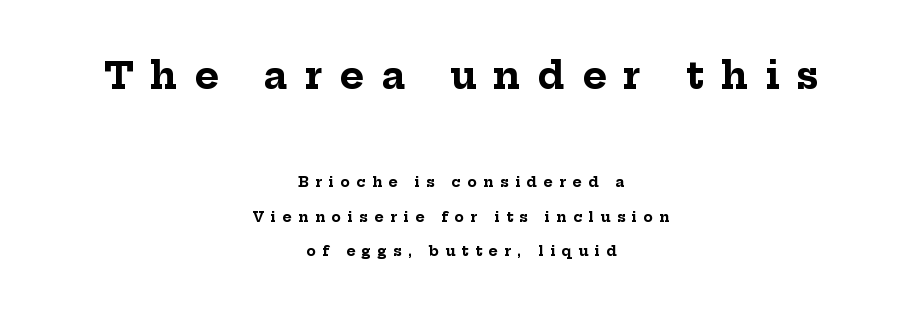
Q: Is the text bold? A: Yes.
Q: Is the text italic (slanted)? A: No, it is upright.
Q: Is the typeface a serif or a sans-serif typeface? A: Serif.
Q: Is the text underlined? A: No.
Q: How is the paragraph aligned? A: Centered.
Q: Is the spacing between letters normal or unusually wide? A: Unusually wide.
Q: Is the spacing between lines tight, normal or loose? A: Loose.
Q: Which block of text is set in a larger size, the first (top) or the second (bottom)? A: The first (top) one.
Q: Width (condensed, normal, or wide)? A: Normal.
Q: Stroke contrast? A: Low.
Q: x-height? A: Medium.
Q: Monospaced? A: No.
